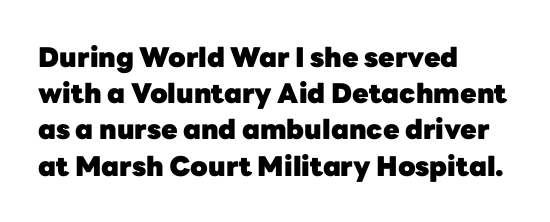
The image shows 27 px bold type, upright; set left-aligned, normal line spacing (1.34x), normal letter spacing, not underlined.
